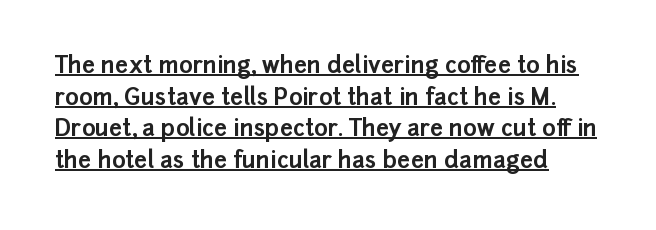
Posture: upright roman. This is underlined copy, the kind a proofreader might mark for attention. The characters look thick and weighty, a clear bold. Successive baselines arrive at the customary interval.
